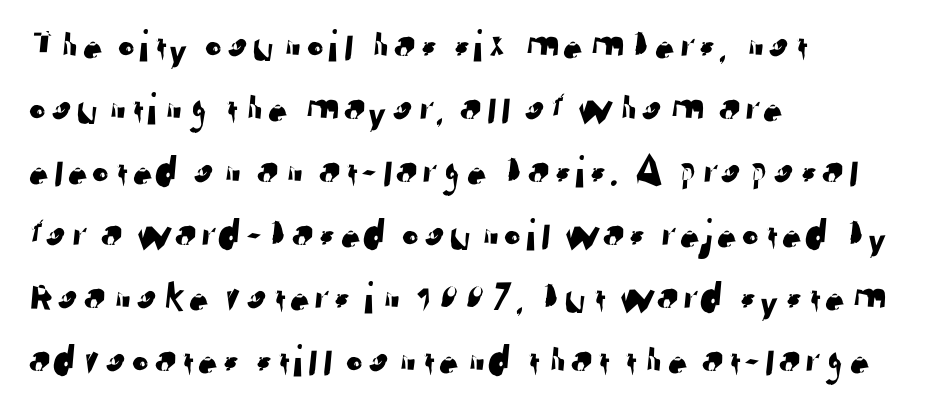
Q: Is the typeface a serif or a sans-serif typeface? A: Sans-serif.
Q: Is the text underlined? A: No.
Q: How is the paragraph aligned? A: Left-aligned.
Q: Is the spacing between letters normal or unusually wide? A: Normal.
Q: Is the spacing between lines tight, normal or loose? A: Normal.
Q: Width (condensed, normal, or wide)? A: Normal.
Q: Stroke contrast? A: Low.
Q: x-height? A: Medium.
Q: Monospaced? A: No.
